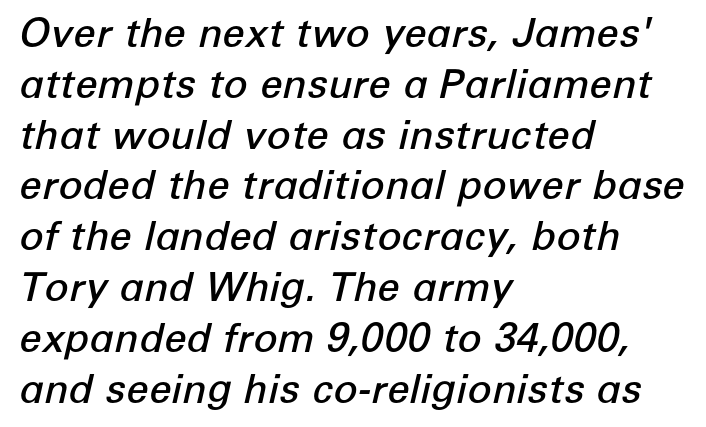
{"italic": "yes", "lean": "right", "slant_degrees": 12, "bold": "semi", "weight": "semibold", "width": "normal", "stroke_contrast": "low", "x_height": "medium", "monospaced": "no", "underline": "no", "align": "left", "line_spacing": "normal", "line_spacing_ratio": 1.27, "letter_spacing": "normal", "letter_spacing_em": 0.0, "glyph_px": 40}
